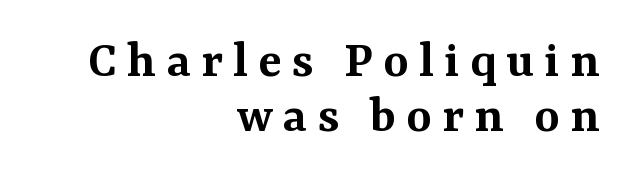
This rendering employs a face with finishing strokes, i.e., a serif. Cramped leading. Is this a fixed-width face? No — the glyphs have proportional, varying widths. A bit beefed up — I'd call it semibold rather than bold.
